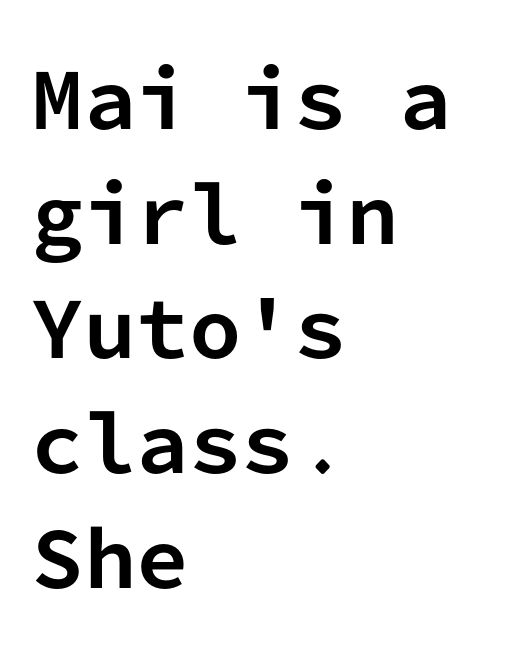
Q: Is the text bold? A: Yes.
Q: Is the text italic (slanted)? A: No, it is upright.
Q: Is the typeface a serif or a sans-serif typeface? A: Sans-serif.
Q: Is the text underlined? A: No.
Q: How is the paragraph aligned? A: Left-aligned.
Q: Is the spacing between letters normal or unusually wide? A: Normal.
Q: Is the spacing between lines tight, normal or loose? A: Normal.
Q: Width (condensed, normal, or wide)? A: Normal.
Q: Stroke contrast? A: Low.
Q: x-height? A: Medium.
Q: Monospaced? A: Yes.
